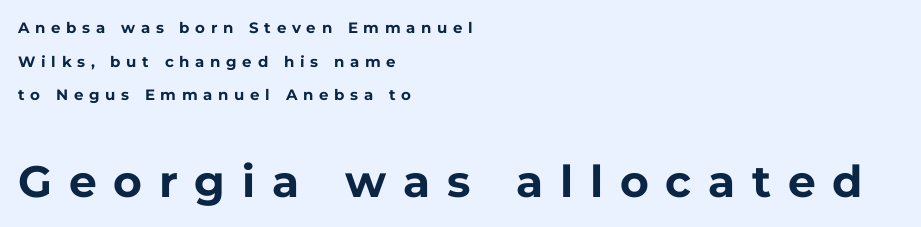
The image shows 44 px bold sans-serif type, upright; set left-aligned, loose line spacing (2.24x), unusually wide letter spacing (+0.38 em), not underlined; the second (bottom) block is 2.93x larger; low stroke contrast and a medium x-height.
